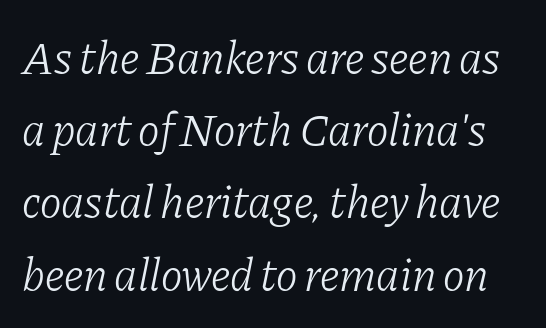
{"serif": "yes", "italic": "yes", "lean": "right", "slant_degrees": 11, "bold": "no", "weight": "light", "width": "normal", "stroke_contrast": "low", "x_height": "medium", "monospaced": "no", "underline": "no", "line_spacing": "normal", "line_spacing_ratio": 1.57, "letter_spacing": "normal", "letter_spacing_em": 0.0, "glyph_px": 46}
